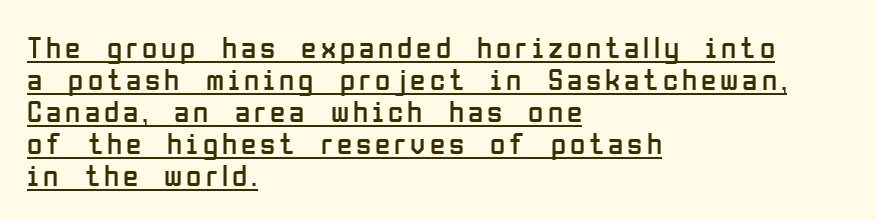
The image shows 31 px regular-weight, condensed sans-serif type, upright; set left-aligned, tight line spacing (1.03x), underlined; low stroke contrast and a medium x-height.
